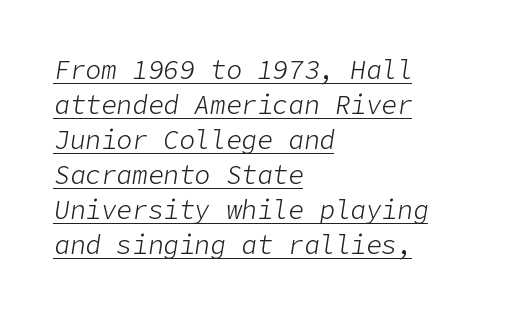
The image shows 26 px text type, italic (leaning right); set left-aligned, normal line spacing (1.35x), normal letter spacing, underlined.
